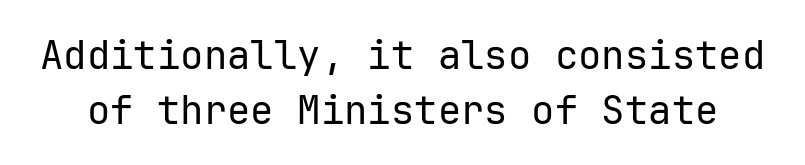
The block of text has a typical density, with ordinary space between rows. Default kerning and tracking; the words read as compact shapes. Notice how the stems are strictly vertical — no italics here. The rendering shows plain stroke endings on the letterforms — a sans-serif design. Weight: regular or lighter. The specimen omits any rule beneath the text block's lines.
